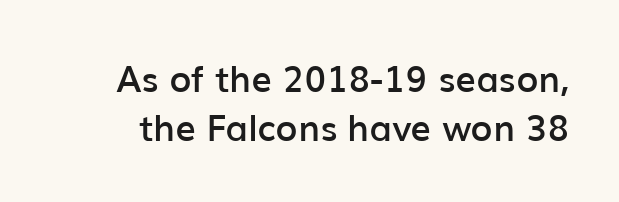
Leading: standard. Spacing verdict: proportional, widths tailored to each character. Nothing sits at the stroke ends, so this counts as sans-serif. Honestly, the letter spacing is just normal — you wouldn't notice it. As a designer I'd log this as weight 600, semibold. The baseline area is clear.
